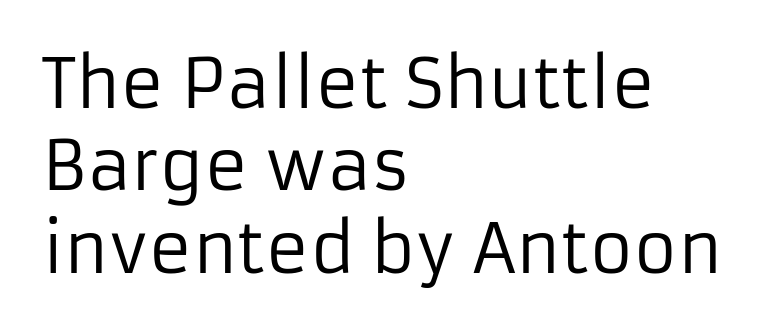
The image shows 67 px regular-weight sans-serif type, upright; set left-aligned, line spacing 1.23x, normal letter spacing, not underlined; low stroke contrast and a medium x-height.
